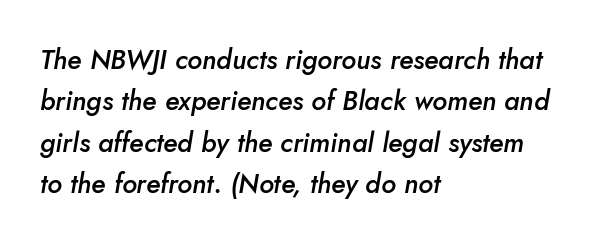
The rendering anchors every line to the left-hand side. Unmarked baselines from the first word to the last. Words appear dense and cohesive because spacing is normal. Style check: oblique. The face used here is a semibold: visibly heavier than regular, lighter than bold. Successive baselines arrive at the customary interval.
